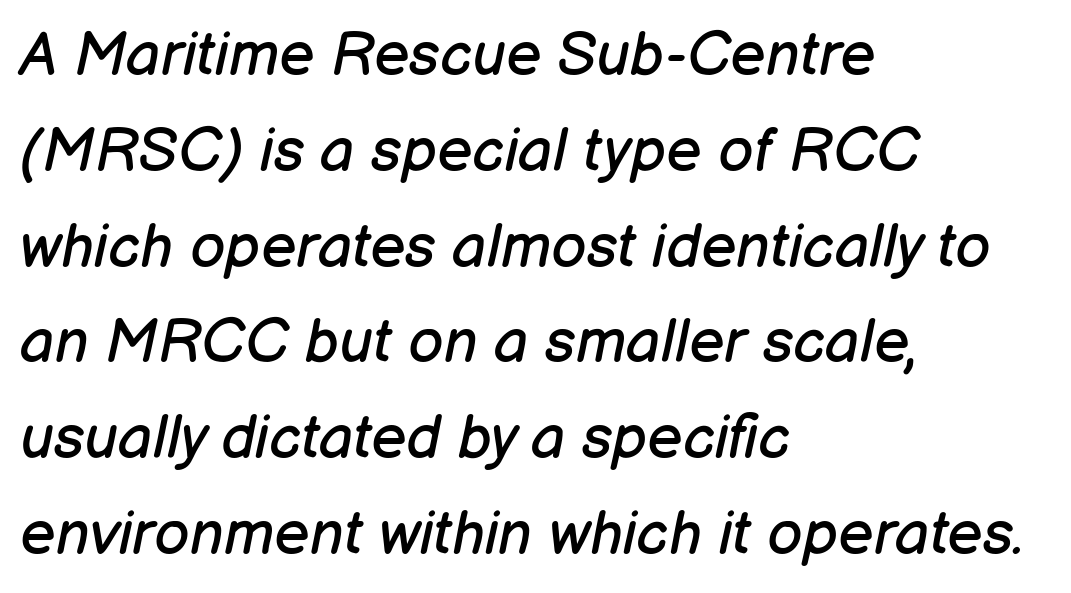
{"italic": "yes", "lean": "right", "slant_degrees": 12, "bold": "no", "weight": "regular", "width": "normal", "stroke_contrast": "low", "x_height": "medium", "monospaced": "no", "underline": "no", "align": "left", "line_spacing": "normal", "line_spacing_ratio": 1.57, "letter_spacing": "normal", "letter_spacing_em": 0.0, "glyph_px": 61}
